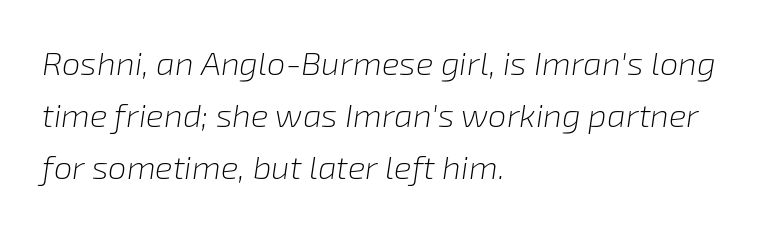
The rendering uses natural spacing where letterforms have individual widths. The text carries the slant typical of an italic or oblique font. Stroke thickness stays within the range of a standard reading face or lighter. A classic flush-left, rag-right setting is used for this passage.
